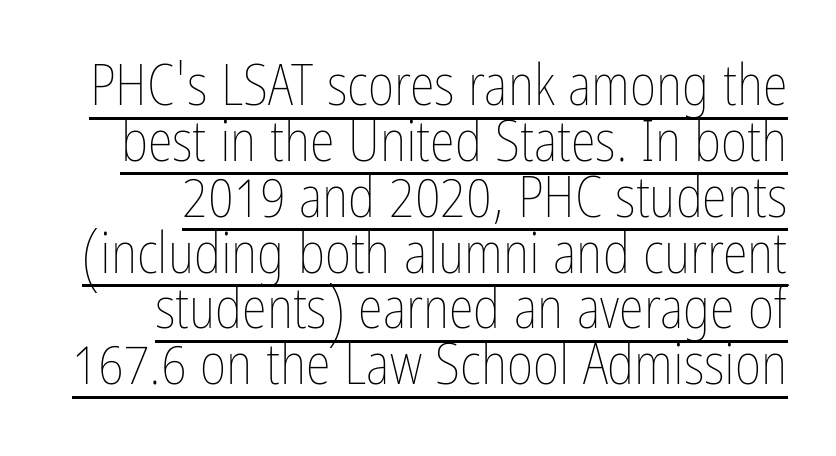
{"italic": "no", "bold": "no", "weight": "thin", "width": "condensed", "stroke_contrast": "low", "x_height": "medium", "monospaced": "no", "underline": "yes", "line_spacing": "tight", "line_spacing_ratio": 0.98, "letter_spacing": "normal", "letter_spacing_em": 0.0, "glyph_px": 57}
